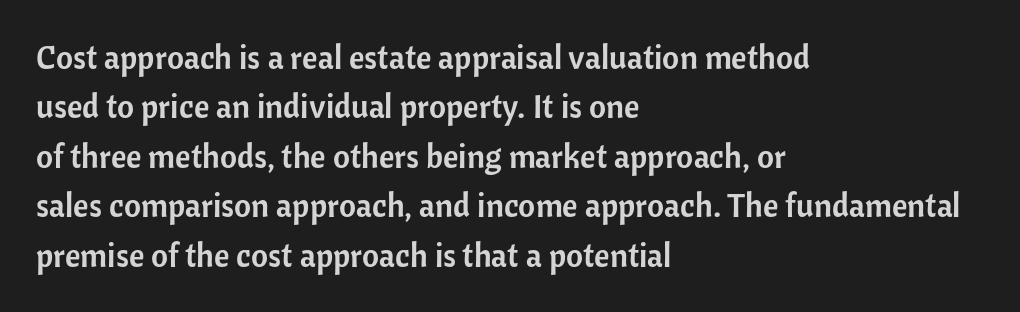
{"serif": "no", "italic": "no", "width": "normal", "stroke_contrast": "low", "x_height": "medium", "monospaced": "no", "underline": "no", "align": "left", "line_spacing": "normal", "line_spacing_ratio": 1.5, "letter_spacing": "normal", "letter_spacing_em": 0.0, "glyph_px": 33}
